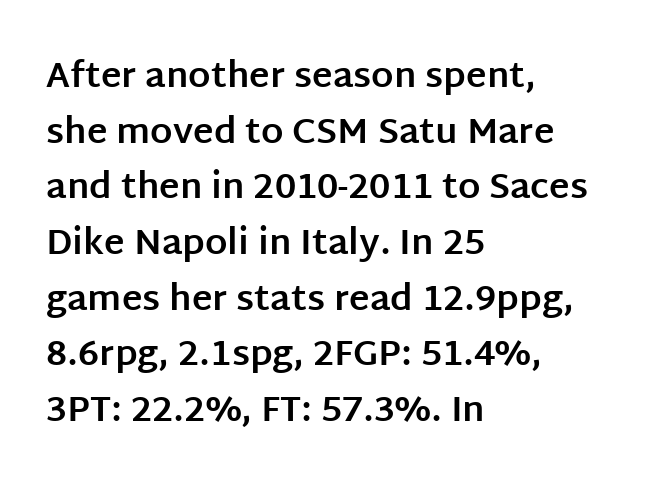
The image shows 35 px bold sans-serif type, upright; set left-aligned, normal line spacing (1.59x), normal letter spacing, not underlined; low stroke contrast and a large x-height.
